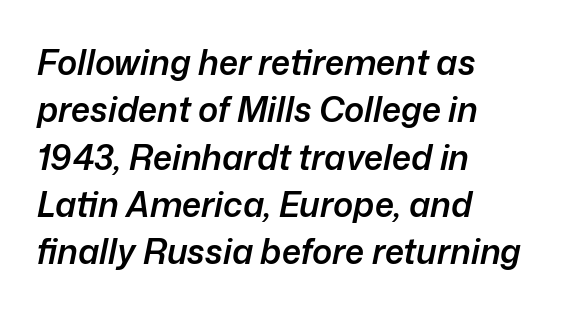
{"italic": "yes", "lean": "right", "slant_degrees": 12, "bold": "semi", "weight": "semibold", "width": "normal", "stroke_contrast": "low", "x_height": "medium", "monospaced": "no", "underline": "no", "align": "left", "line_spacing": "normal", "line_spacing_ratio": 1.39, "letter_spacing": "normal", "letter_spacing_em": 0.0, "glyph_px": 34}
